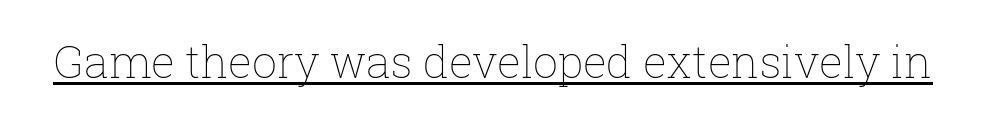
This sample uses plain, unmodified letter spacing. No chunkiness to these letters — they're not bold. In terms of posture, this sample is upright. This sample has the flowing, uneven cadence of proportional lettering.
